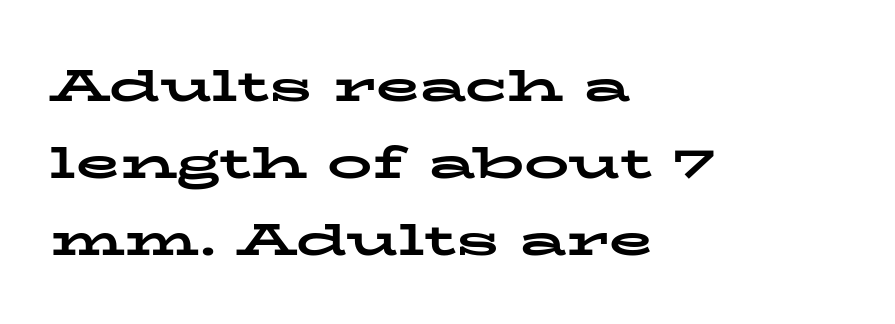
Q: Is the text bold? A: Yes.
Q: Is the text italic (slanted)? A: No, it is upright.
Q: Is the typeface a serif or a sans-serif typeface? A: Serif.
Q: Is the text underlined? A: No.
Q: How is the paragraph aligned? A: Left-aligned.
Q: Is the spacing between letters normal or unusually wide? A: Normal.
Q: Width (condensed, normal, or wide)? A: Wide.
Q: Stroke contrast? A: Low.
Q: x-height? A: Medium.
Q: Monospaced? A: No.
